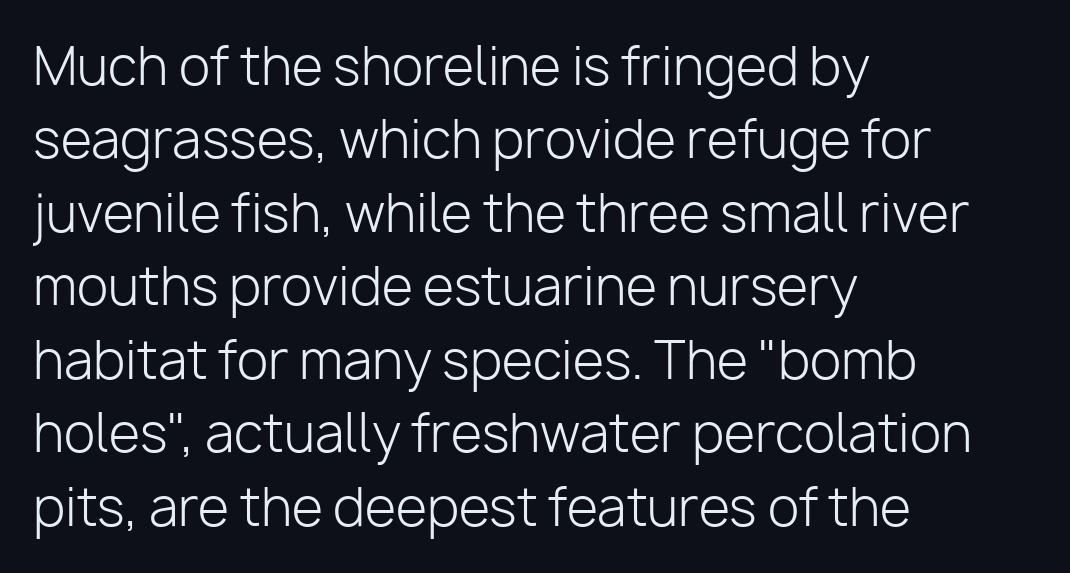
The characters display no serif detailing; their extremities are plain. A light-to-regular cut is what we see here. Proportional: the letters do not fall into vertical columns. A student would call this left alignment; a typographer would say flush left, rag right. Ascenders rise straight up at ninety degrees.
